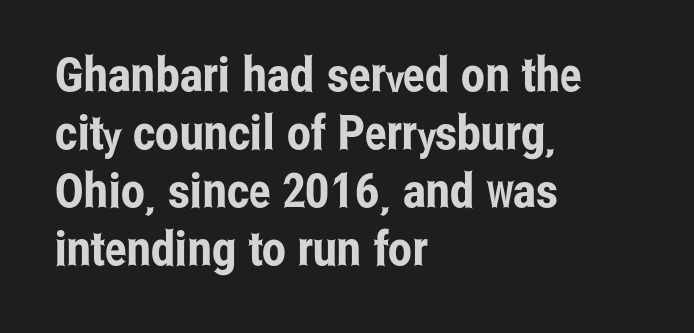
The image shows 48 px condensed sans-serif type, upright; set left-aligned, line spacing 1.21x, normal letter spacing, not underlined; low stroke contrast and a medium x-height.
